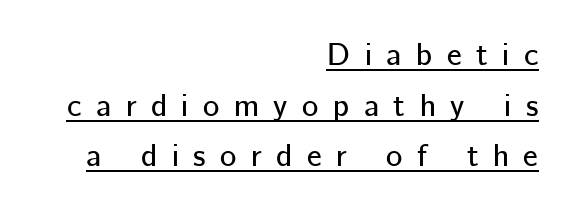
The image shows 31 px sans-serif type, upright; set right-aligned, normal line spacing (1.63x), unusually wide letter spacing (+0.47 em), underlined; low stroke contrast and a medium x-height.
